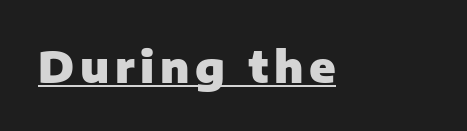
The image shows 43 px heavy sans-serif type, upright; set underlined; low stroke contrast and a medium x-height.
